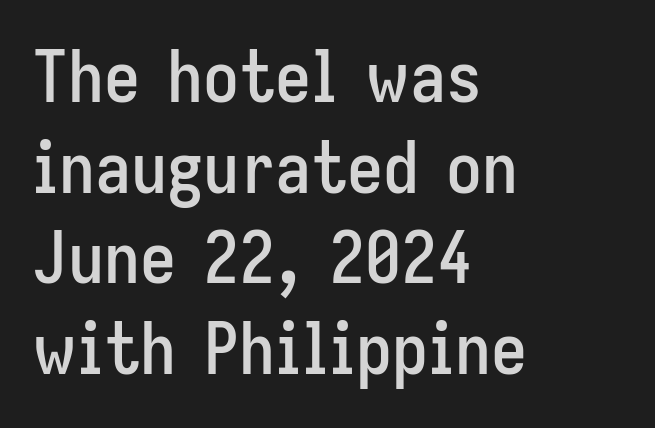
{"serif": "no", "italic": "no", "width": "condensed", "stroke_contrast": "low", "x_height": "medium", "monospaced": "no", "underline": "no", "align": "left", "line_spacing": "normal", "line_spacing_ratio": 1.26, "letter_spacing": "normal", "letter_spacing_em": 0.0, "glyph_px": 72}
